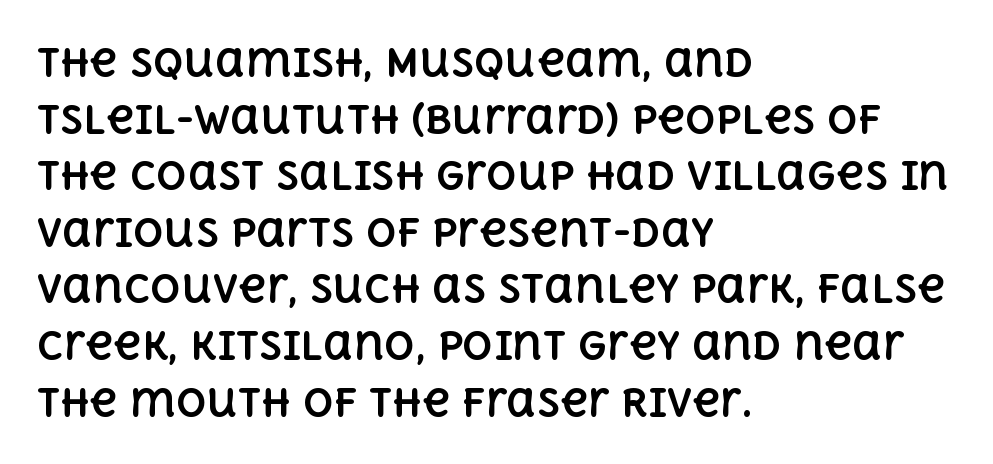
Q: Is the text bold? A: Yes.
Q: Is the text italic (slanted)? A: No, it is upright.
Q: Is the text underlined? A: No.
Q: How is the paragraph aligned? A: Left-aligned.
Q: Is the spacing between letters normal or unusually wide? A: Normal.
Q: Is the spacing between lines tight, normal or loose? A: Normal.
Q: Width (condensed, normal, or wide)? A: Normal.
Q: x-height? A: Large.
Q: Monospaced? A: No.
